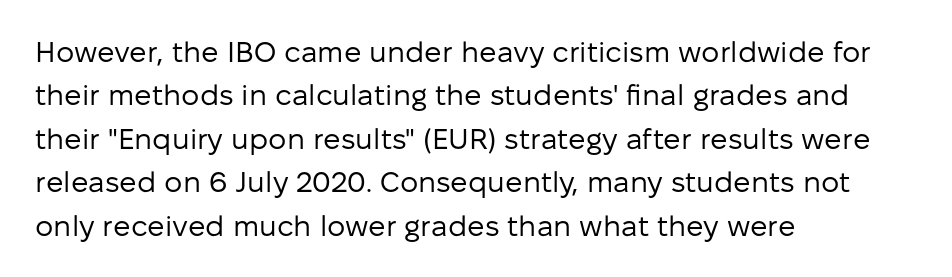
{"serif": "no", "italic": "no", "bold": "no", "weight": "regular", "width": "normal", "stroke_contrast": "low", "x_height": "medium", "monospaced": "no", "underline": "no", "align": "left", "line_spacing": "normal", "line_spacing_ratio": 1.5, "letter_spacing": "normal", "letter_spacing_em": 0.0, "glyph_px": 29}
